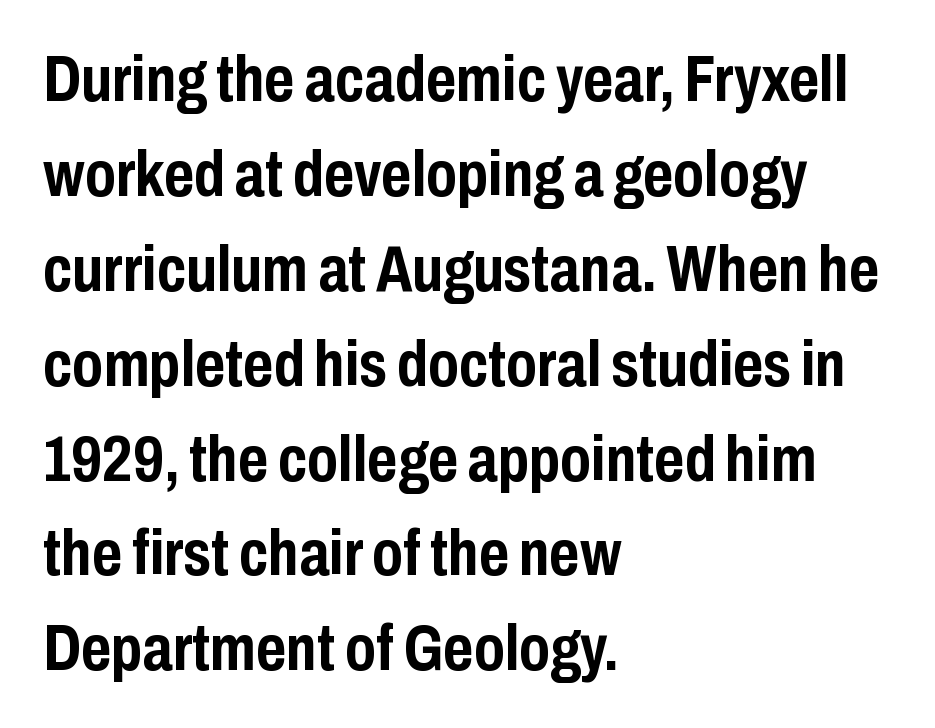
Q: Is the text bold? A: Yes.
Q: Is the text italic (slanted)? A: No, it is upright.
Q: Is the typeface a serif or a sans-serif typeface? A: Sans-serif.
Q: Is the text underlined? A: No.
Q: How is the paragraph aligned? A: Left-aligned.
Q: Is the spacing between letters normal or unusually wide? A: Normal.
Q: Is the spacing between lines tight, normal or loose? A: Normal.
Q: Width (condensed, normal, or wide)? A: Condensed.
Q: Stroke contrast? A: Low.
Q: x-height? A: Medium.
Q: Monospaced? A: No.
